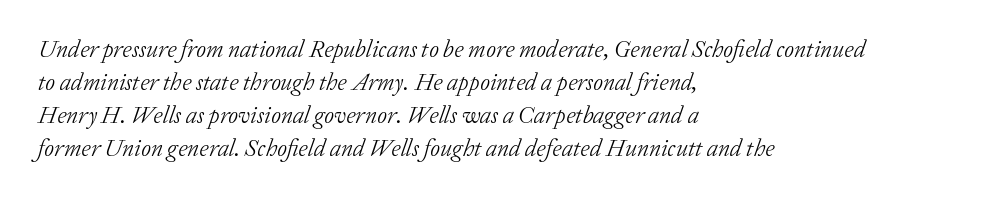
The image shows 24 px text type, italic (leaning right); set left-aligned, normal line spacing (1.37x), normal letter spacing, not underlined.
